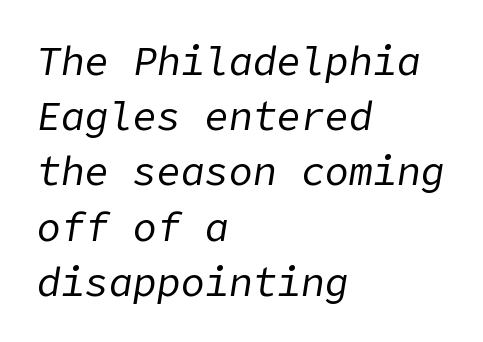
Q: Is the text bold? A: No.
Q: Is the text italic (slanted)? A: Yes, it leans right by about 9 degrees.
Q: Is the text underlined? A: No.
Q: How is the paragraph aligned? A: Left-aligned.
Q: Is the spacing between letters normal or unusually wide? A: Normal.
Q: Is the spacing between lines tight, normal or loose? A: Normal.
Q: Width (condensed, normal, or wide)? A: Normal.
Q: Stroke contrast? A: Low.
Q: x-height? A: Medium.
